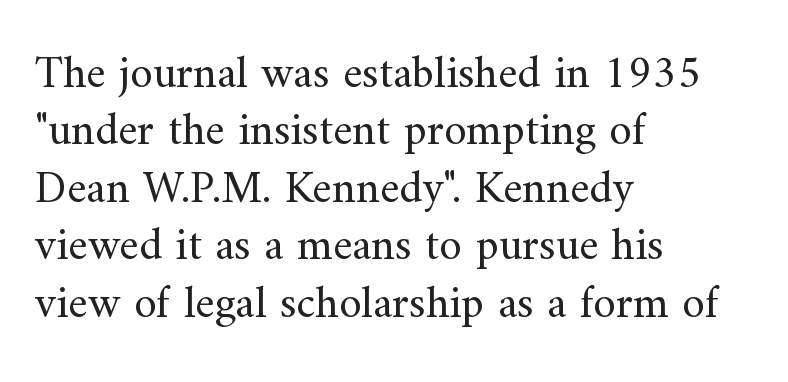
{"serif": "yes", "italic": "no", "bold": "no", "weight": "regular", "width": "normal", "stroke_contrast": "medium", "x_height": "small", "monospaced": "no", "underline": "no", "align": "left", "line_spacing": "normal", "line_spacing_ratio": 1.25, "letter_spacing": "normal", "letter_spacing_em": 0.0, "glyph_px": 46}
